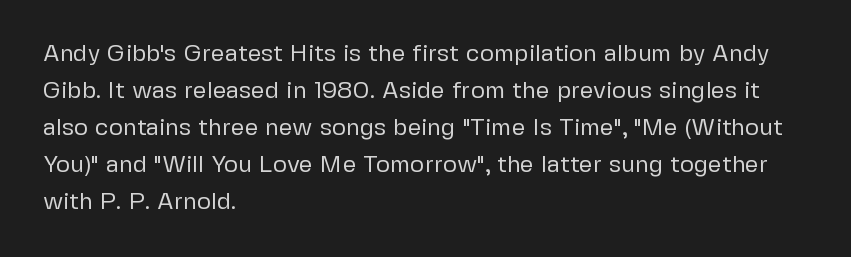
The image shows 24 px text type, upright; set left-aligned, normal line spacing (1.54x), normal letter spacing, not underlined.
